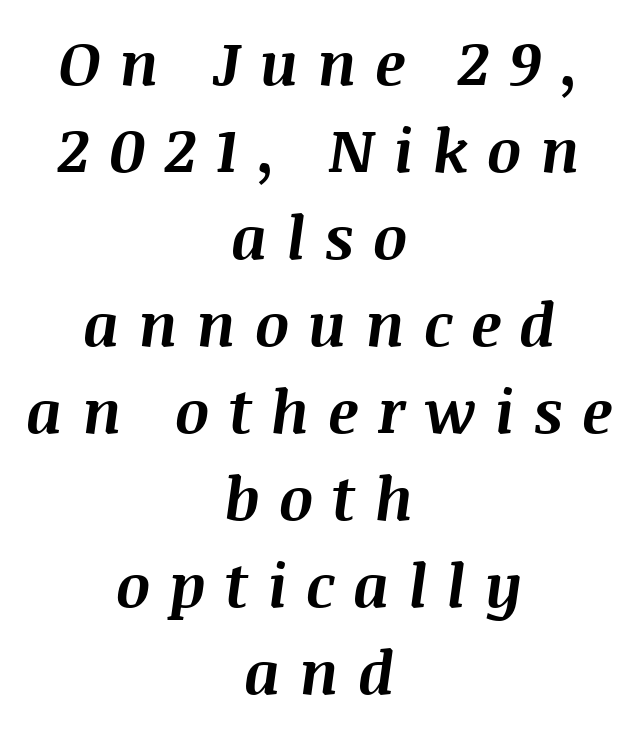
The font is running at its bold setting. A bare baseline throughout the passage. The axis of the letterforms is tilted away from vertical. Quick note: interline space is typical. Character widths vary here, with narrow letters taking less room than wide ones.
